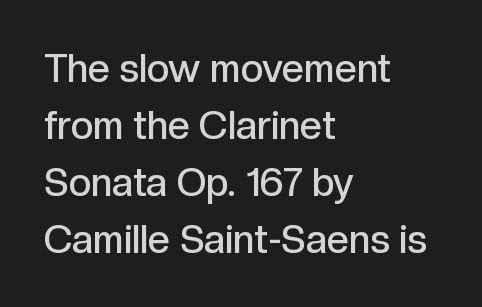
{"serif": "no", "italic": "no", "bold": "semi", "weight": "semibold", "width": "normal", "x_height": "medium", "monospaced": "no", "underline": "no", "align": "left", "line_spacing": "normal", "line_spacing_ratio": 1.46, "letter_spacing": "normal", "letter_spacing_em": 0.0, "glyph_px": 39}
